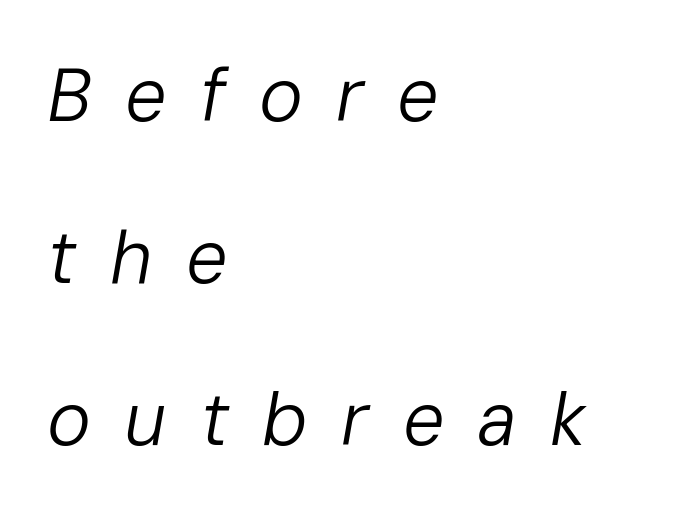
The image shows 74 px regular-weight type, italic (leaning right); set left-aligned, loose line spacing (2.19x), unusually wide letter spacing (+0.45 em), not underlined; low stroke contrast and a medium x-height.
